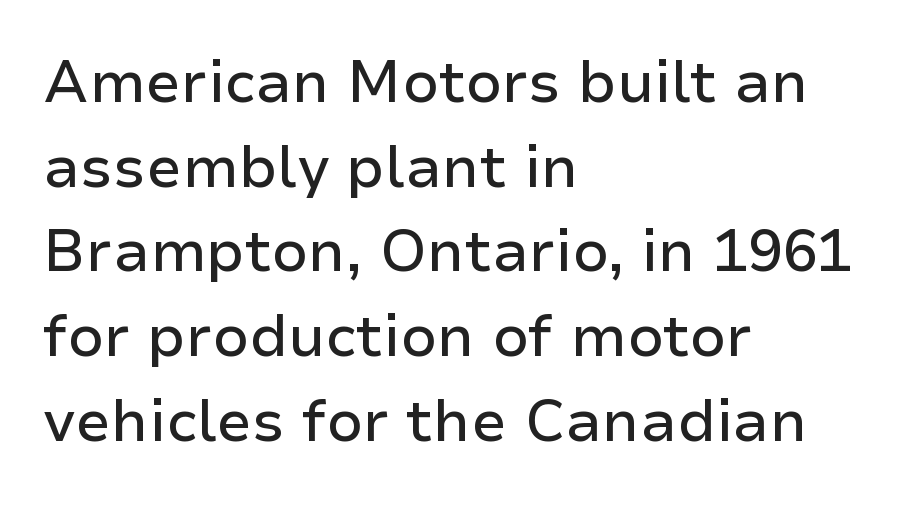
The image shows 58 px sans-serif type, upright; set left-aligned, normal line spacing (1.46x), normal letter spacing, not underlined; low stroke contrast and a medium x-height.
